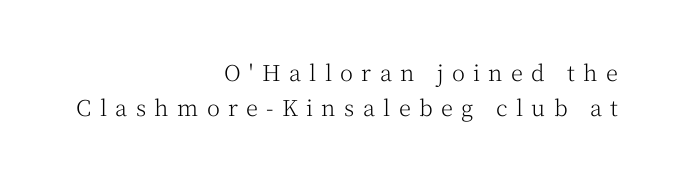
{"italic": "no", "bold": "no", "underline": "no", "align": "right", "line_spacing": "normal", "line_spacing_ratio": 1.57, "letter_spacing": "wide", "letter_spacing_em": 0.38, "glyph_px": 22}
